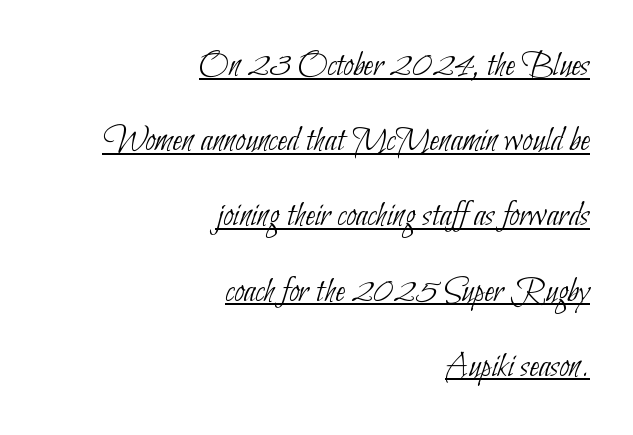
Q: Is the text bold? A: No.
Q: Is the typeface a serif or a sans-serif typeface? A: Sans-serif.
Q: Is the text underlined? A: Yes.
Q: How is the paragraph aligned? A: Right-aligned.
Q: Is the spacing between letters normal or unusually wide? A: Normal.
Q: Is the spacing between lines tight, normal or loose? A: Loose.
Q: Width (condensed, normal, or wide)? A: Condensed.
Q: Stroke contrast? A: Low.
Q: x-height? A: Small.
Q: Monospaced? A: No.
